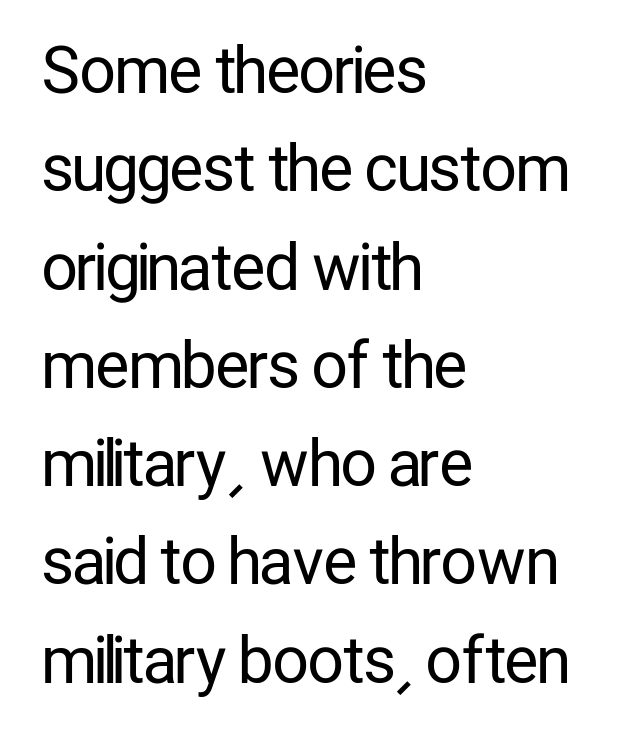
Q: Is the text bold? A: No.
Q: Is the text italic (slanted)? A: No, it is upright.
Q: Is the typeface a serif or a sans-serif typeface? A: Sans-serif.
Q: Is the text underlined? A: No.
Q: How is the paragraph aligned? A: Left-aligned.
Q: Is the spacing between letters normal or unusually wide? A: Normal.
Q: Is the spacing between lines tight, normal or loose? A: Normal.
Q: Width (condensed, normal, or wide)? A: Condensed.
Q: Stroke contrast? A: Low.
Q: x-height? A: Medium.
Q: Monospaced? A: No.
